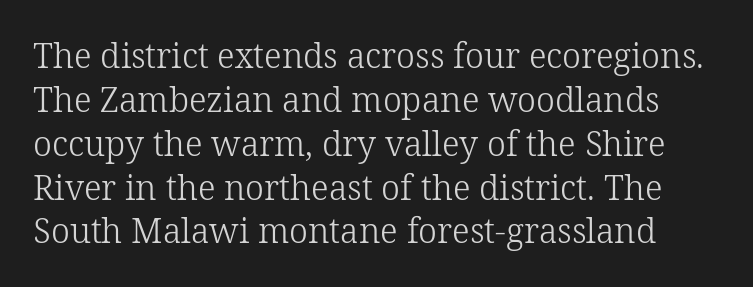
{"serif": "yes", "italic": "no", "bold": "no", "weight": "light", "width": "normal", "stroke_contrast": "low", "x_height": "medium", "monospaced": "no", "underline": "no", "line_spacing": "normal", "line_spacing_ratio": 1.29, "letter_spacing": "normal", "letter_spacing_em": 0.0, "glyph_px": 34}
